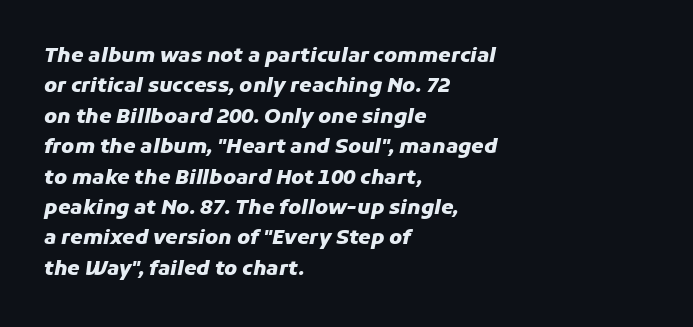
These lines stack with their left ends in a neat column. This sample keeps an unexceptional amount of space between lines. Anything drawn beneath the words? Only blank space. What weight is shown? A full bold with thick strokes. Characters are canted at an angle relative to the baseline's perpendicular.
